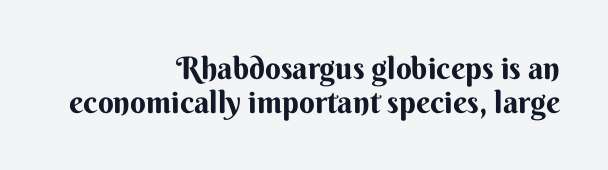
Q: Is the text bold? A: Yes.
Q: Is the text italic (slanted)? A: No, it is upright.
Q: Is the typeface a serif or a sans-serif typeface? A: Sans-serif.
Q: Is the text underlined? A: No.
Q: How is the paragraph aligned? A: Right-aligned.
Q: Is the spacing between letters normal or unusually wide? A: Normal.
Q: Is the spacing between lines tight, normal or loose? A: Tight.
Q: Width (condensed, normal, or wide)? A: Normal.
Q: Stroke contrast? A: Medium.
Q: x-height? A: Small.
Q: Monospaced? A: No.
